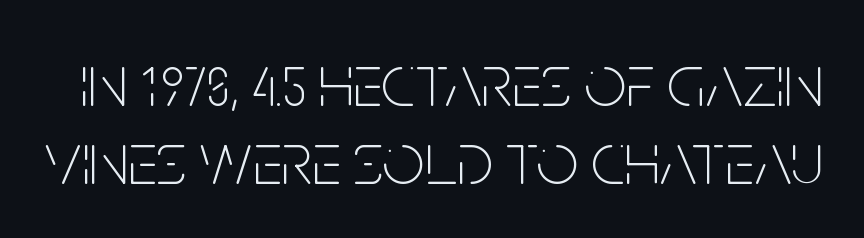
{"serif": "no", "italic": "no", "bold": "no", "weight": "thin", "width": "condensed", "stroke_contrast": "low", "x_height": "large", "monospaced": "no", "underline": "no", "line_spacing": "tight", "line_spacing_ratio": 1.06, "letter_spacing": "normal", "letter_spacing_em": 0.0, "glyph_px": 74}
